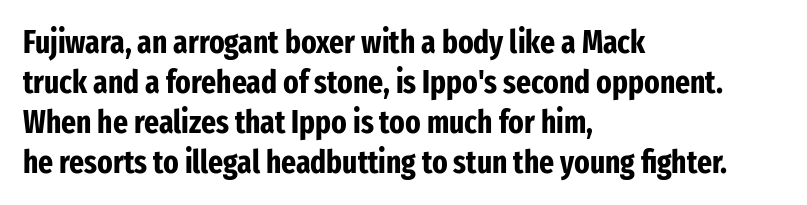
A typesetter would call this zero additional tracking. Compared with typical paragraphs, the rows here are spaced about the same. Nothing sits at the stroke ends, so this counts as sans-serif. Do the characters align in a grid? No, the font is proportional.
